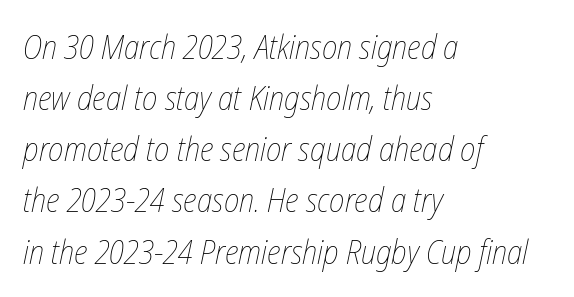
These lines keep a tight, regular rhythm from letter to letter. The rendering uses natural spacing where letterforms have individual widths. Style check: oblique. Nobody drew a line under any word here.
